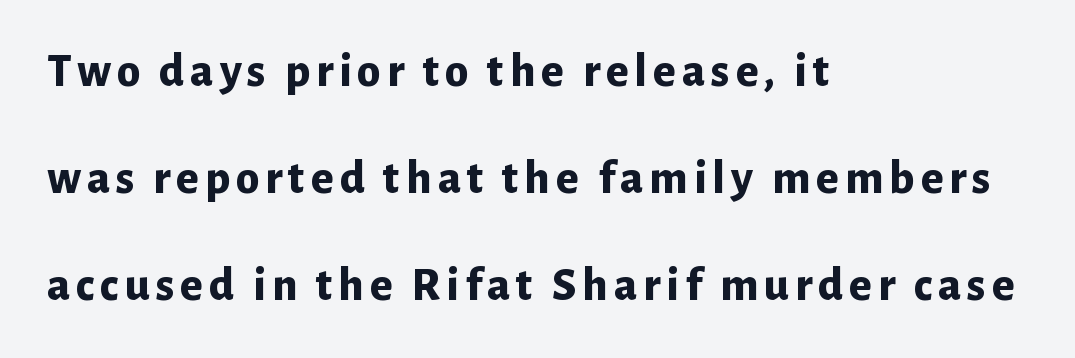
Q: Is the text bold? A: Yes.
Q: Is the text italic (slanted)? A: No, it is upright.
Q: Is the typeface a serif or a sans-serif typeface? A: Sans-serif.
Q: Is the text underlined? A: No.
Q: How is the paragraph aligned? A: Left-aligned.
Q: Is the spacing between lines tight, normal or loose? A: Loose.
Q: Width (condensed, normal, or wide)? A: Normal.
Q: Stroke contrast? A: Low.
Q: x-height? A: Medium.
Q: Monospaced? A: No.
